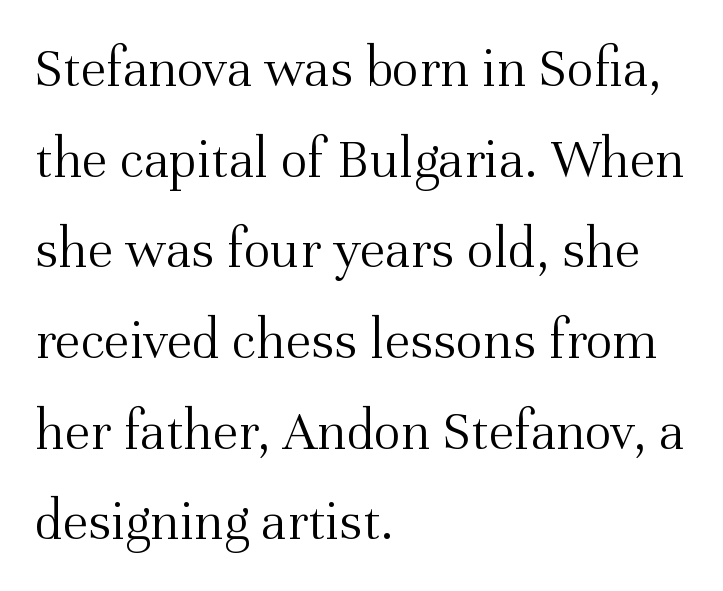
Nobody touched the tracking dial on this one. Spacing verdict: proportional, widths tailored to each character. The passage shown is not bold in any degree. Where is the straight margin? On the left. Descenders hang freely into open space. The characters display serif detailing at their extremities.
